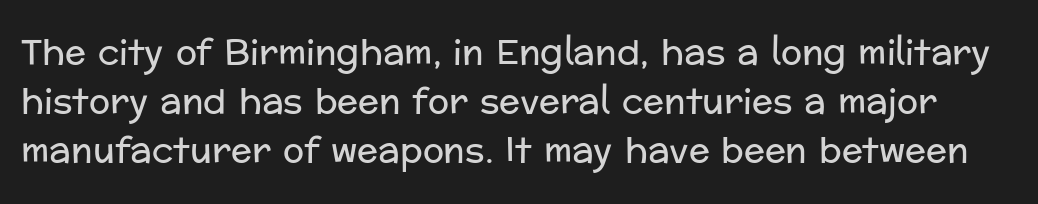
Q: Is the text bold? A: No.
Q: Is the text italic (slanted)? A: No, it is upright.
Q: Is the typeface a serif or a sans-serif typeface? A: Sans-serif.
Q: Is the text underlined? A: No.
Q: Is the spacing between letters normal or unusually wide? A: Normal.
Q: Is the spacing between lines tight, normal or loose? A: Normal.
Q: Width (condensed, normal, or wide)? A: Normal.
Q: Stroke contrast? A: Low.
Q: x-height? A: Medium.
Q: Monospaced? A: No.
